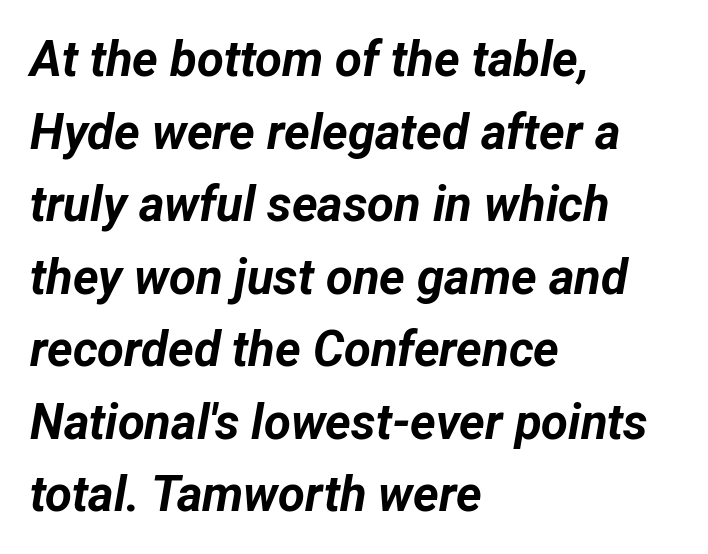
{"italic": "yes", "lean": "right", "slant_degrees": 12, "bold": "yes", "weight": "bold", "width": "normal", "stroke_contrast": "low", "x_height": "medium", "monospaced": "no", "underline": "no", "align": "left", "line_spacing": "normal", "line_spacing_ratio": 1.48, "letter_spacing": "normal", "letter_spacing_em": 0.0, "glyph_px": 49}
